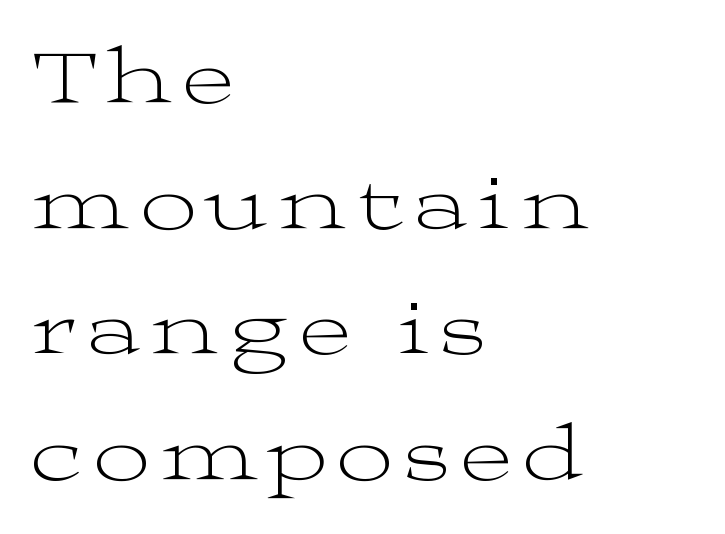
{"serif": "yes", "italic": "no", "bold": "no", "weight": "light", "width": "wide", "stroke_contrast": "medium", "x_height": "medium", "monospaced": "no", "underline": "no", "align": "left", "line_spacing": "normal", "line_spacing_ratio": 1.59, "glyph_px": 79}
